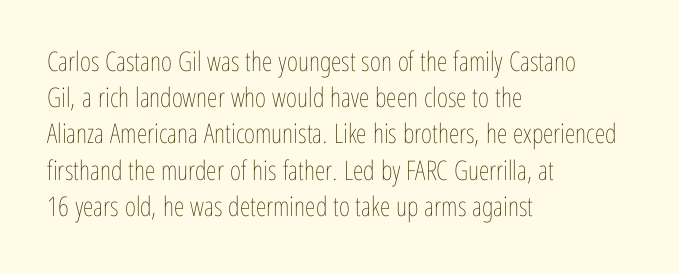
The strokes carry an ordinary text weight at most. Teacher's note: observe the even left margin — that is flush-left alignment. The lines sit at an ordinary, default distance from one another. Does extra space separate the letters? No, they use regular spacing. Posture: vertical. The specimen omits any rule beneath the text block's lines.
